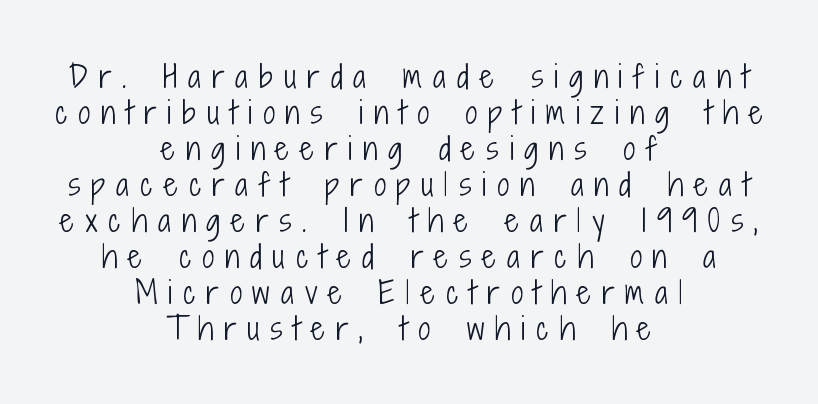
{"serif": "no", "italic": "no", "bold": "no", "weight": "light", "width": "condensed", "stroke_contrast": "low", "x_height": "medium", "monospaced": "no", "underline": "no", "align": "center", "line_spacing_ratio": 1.2, "letter_spacing": "wide", "letter_spacing_em": 0.37, "glyph_px": 30}
